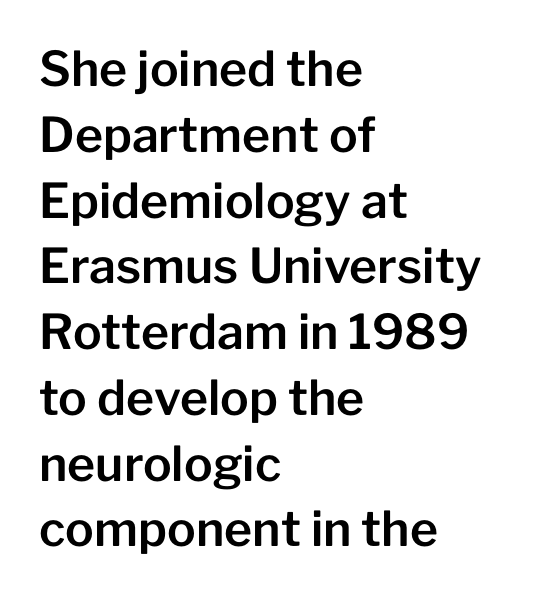
{"serif": "no", "italic": "no", "width": "normal", "stroke_contrast": "low", "x_height": "medium", "monospaced": "no", "underline": "no", "align": "left", "line_spacing": "normal", "line_spacing_ratio": 1.37, "letter_spacing": "normal", "letter_spacing_em": 0.0, "glyph_px": 48}
